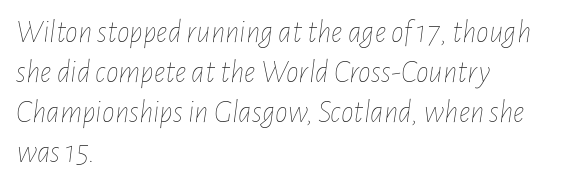
{"italic": "yes", "lean": "right", "slant_degrees": 7, "bold": "no", "weight": "thin", "width": "condensed", "stroke_contrast": "low", "x_height": "medium", "monospaced": "no", "underline": "no", "align": "left", "line_spacing": "normal", "line_spacing_ratio": 1.25, "letter_spacing": "normal", "letter_spacing_em": 0.0, "glyph_px": 32}
